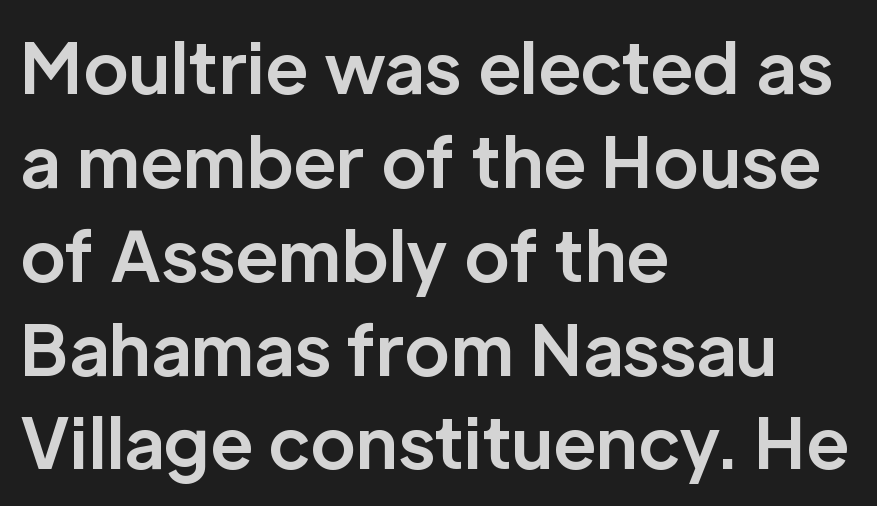
Q: Is the text bold? A: Yes.
Q: Is the text italic (slanted)? A: No, it is upright.
Q: Is the typeface a serif or a sans-serif typeface? A: Sans-serif.
Q: Is the text underlined? A: No.
Q: How is the paragraph aligned? A: Left-aligned.
Q: Is the spacing between letters normal or unusually wide? A: Normal.
Q: Is the spacing between lines tight, normal or loose? A: Normal.
Q: Width (condensed, normal, or wide)? A: Normal.
Q: Stroke contrast? A: Low.
Q: x-height? A: Medium.
Q: Monospaced? A: No.
